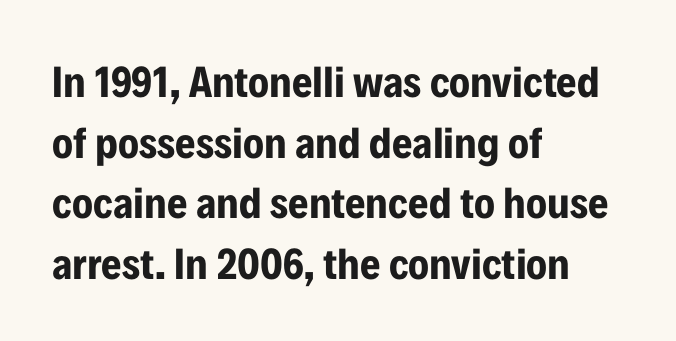
Q: Is the text bold? A: Yes.
Q: Is the text italic (slanted)? A: No, it is upright.
Q: Is the typeface a serif or a sans-serif typeface? A: Sans-serif.
Q: Is the text underlined? A: No.
Q: How is the paragraph aligned? A: Left-aligned.
Q: Is the spacing between letters normal or unusually wide? A: Normal.
Q: Is the spacing between lines tight, normal or loose? A: Normal.
Q: Width (condensed, normal, or wide)? A: Condensed.
Q: Stroke contrast? A: Low.
Q: x-height? A: Medium.
Q: Monospaced? A: No.
